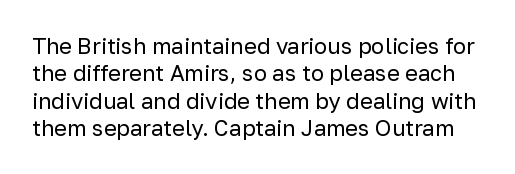
The image shows 22 px text type, upright; set normal line spacing (1.25x), normal letter spacing, not underlined.
